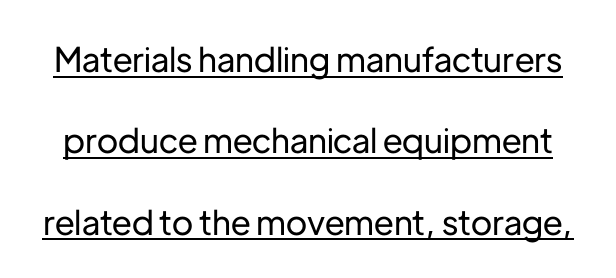
Proportional: the letters do not fall into vertical columns. Do the letters lean? They stand straight. These characters rest on top of a visible drawn line. These lines are composed in type without serifs. The rendering uses a large line-height, opening up the rows.
